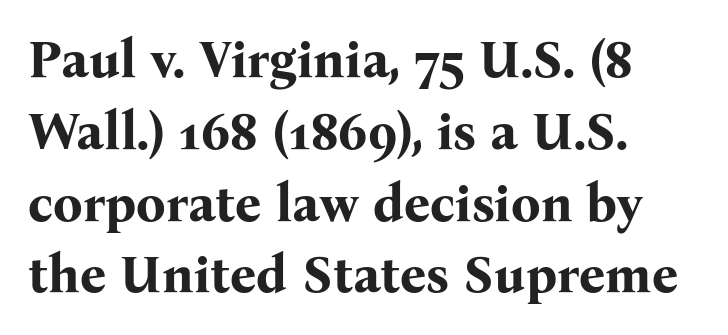
Upright lettering throughout. Words appear dense and cohesive because spacing is normal. Set as a true bold cut, around the 700 mark. You could not count columns in this text — the font is proportionally spaced. The passage is arranged the way most books set body copy — flush left.
